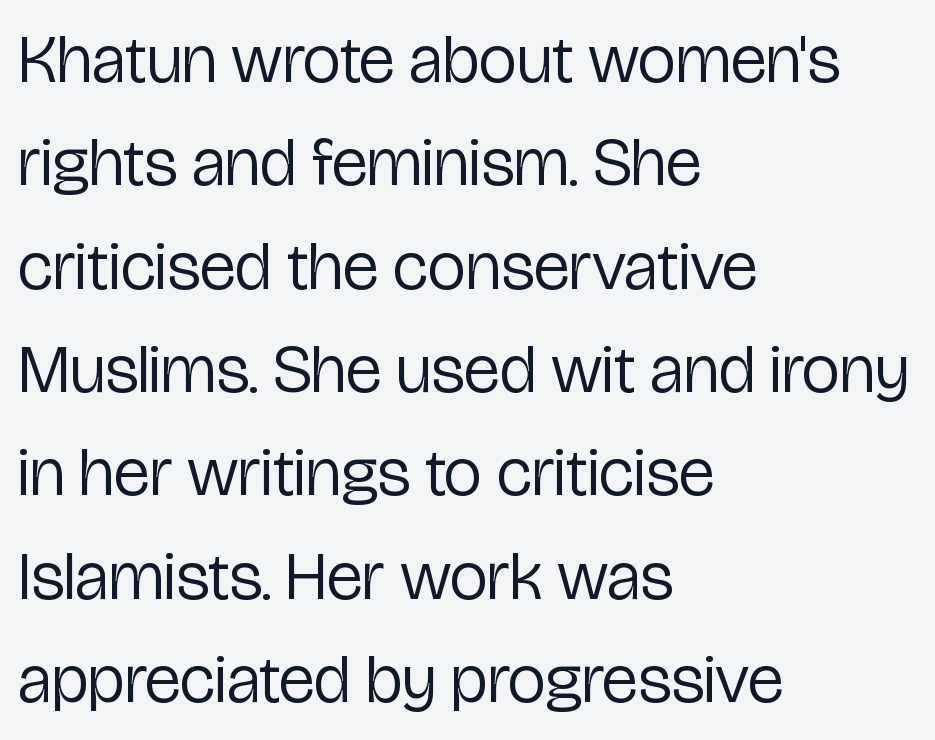
The image shows 68 px regular-weight, condensed sans-serif type, upright; set left-aligned, normal line spacing (1.52x), normal letter spacing, not underlined; low stroke contrast and a medium x-height.
